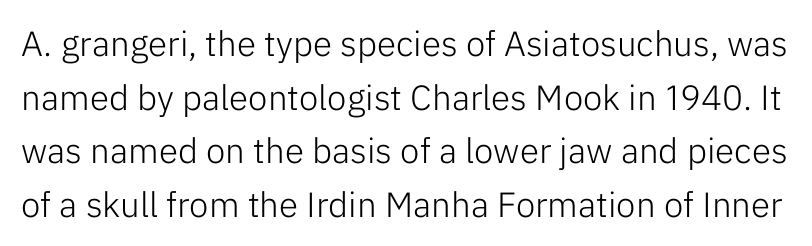
{"serif": "no", "italic": "no", "bold": "no", "weight": "light", "width": "normal", "stroke_contrast": "low", "x_height": "medium", "monospaced": "no", "underline": "no", "line_spacing": "normal", "line_spacing_ratio": 1.53, "letter_spacing": "normal", "letter_spacing_em": 0.0, "glyph_px": 35}
